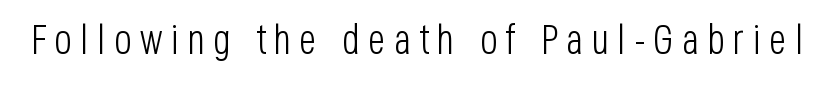
The image shows 41 px light, condensed sans-serif type, upright; set unusually wide letter spacing (+0.2 em), not underlined; low stroke contrast and a large x-height.
